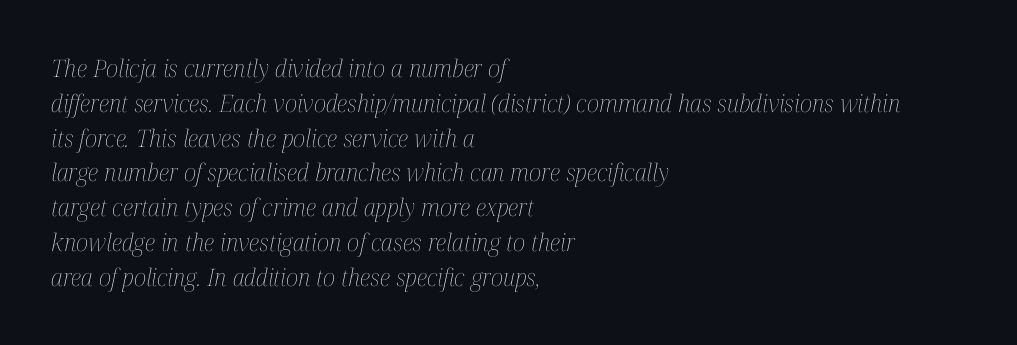
The setting favours the left margin, as ordinary paragraphs usually do. Yep, that's italic — everything's leaning. The glyphs are unaccompanied by any horizontal stroke below them. The rows are spaced the way most documents space them. The strokes are not fattened; the text isn't bold. Glyph-to-glyph distance matches everyday printed text.
